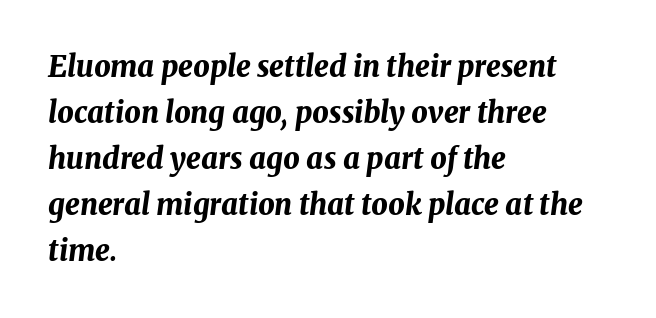
The image shows 29 px bold type, italic (leaning right); set left-aligned, normal line spacing (1.59x), normal letter spacing, not underlined; medium stroke contrast and a medium x-height.
